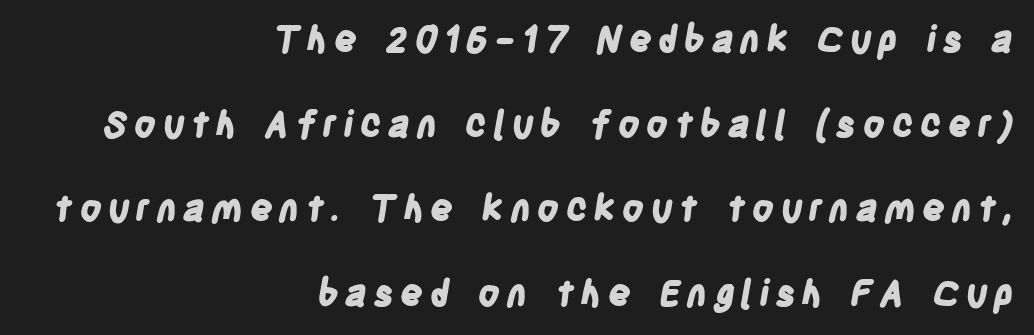
Note the varied advance widths — an 'i' is clearly narrower than an 'm'. I'd call this a sans setting — the letters go barefoot. Descenders hang freely into open space. Airy leading. Does the weight exceed regular? Yes, all the way to bold.
